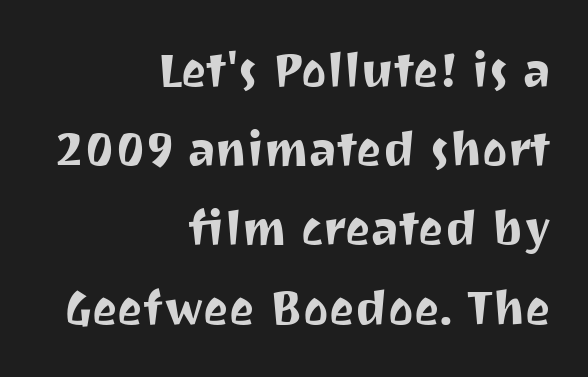
The image shows 48 px sans-serif type, upright; set right-aligned, normal line spacing (1.65x), normal letter spacing, not underlined; medium stroke contrast and a medium x-height.
